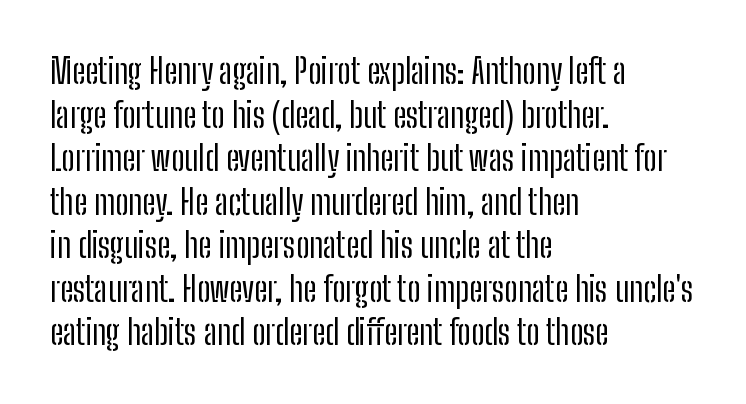
{"serif": "no", "italic": "no", "bold": "no", "weight": "regular", "width": "condensed", "stroke_contrast": "low", "x_height": "medium", "monospaced": "no", "underline": "no", "align": "left", "line_spacing": "normal", "line_spacing_ratio": 1.28, "letter_spacing": "normal", "letter_spacing_em": 0.0, "glyph_px": 34}
